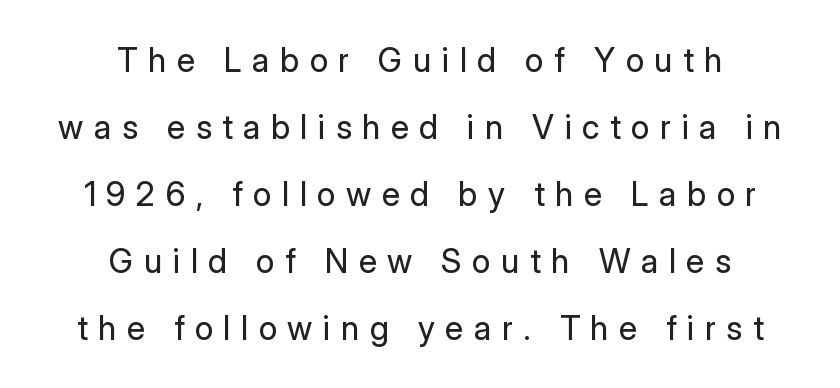
Q: Is the text bold? A: No.
Q: Is the text italic (slanted)? A: No, it is upright.
Q: Is the typeface a serif or a sans-serif typeface? A: Sans-serif.
Q: Is the text underlined? A: No.
Q: How is the paragraph aligned? A: Centered.
Q: Is the spacing between letters normal or unusually wide? A: Unusually wide.
Q: Is the spacing between lines tight, normal or loose? A: Loose.
Q: Width (condensed, normal, or wide)? A: Normal.
Q: Stroke contrast? A: Low.
Q: x-height? A: Medium.
Q: Monospaced? A: No.
